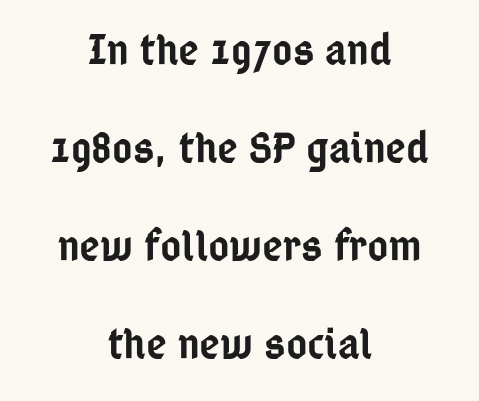
Bold? Not quite — semibold, heavier than regular but stopping short. Character widths vary here, with narrow letters taking less room than wide ones. The paragraph has two soft edges and a firm central axis. This block would shrink considerably if given ordinary leading; it's expanded now. Only glyphs here, with clear space below each row.
